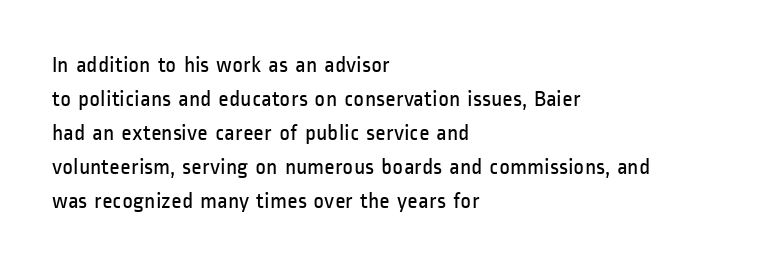
The type sits square on the baseline with zero lean. Stem width sits at or under what a default text font uses. Horizontally, the lines are justified to the leading edge only. This sample keeps an unexceptional amount of space between lines. The space beneath each line is pristine and unruled. There is no visible air inserted between adjacent glyphs.
